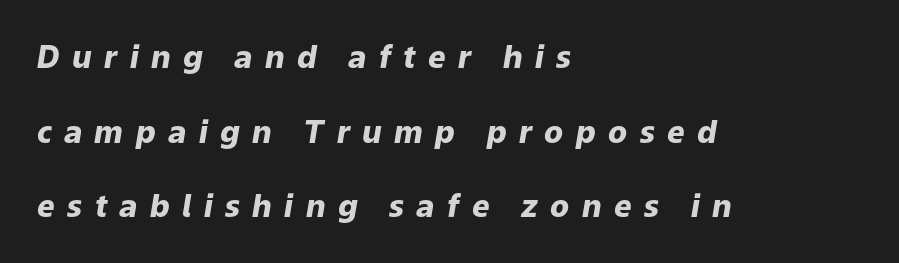
{"italic": "yes", "lean": "right", "slant_degrees": 9, "bold": "yes", "weight": "heavy", "width": "normal", "stroke_contrast": "low", "x_height": "medium", "monospaced": "no", "underline": "no", "align": "left", "line_spacing": "loose", "line_spacing_ratio": 2.41, "letter_spacing": "wide", "letter_spacing_em": 0.4, "glyph_px": 31}
